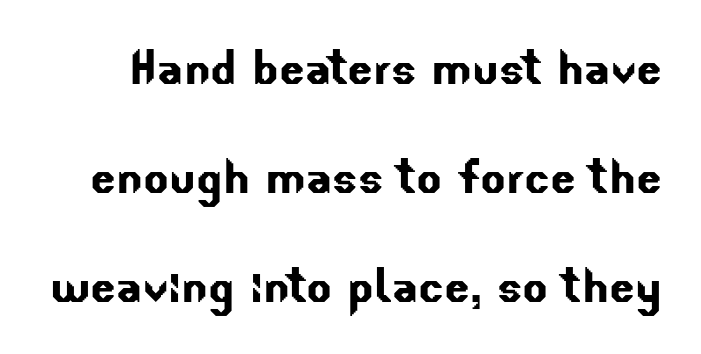
{"serif": "no", "width": "normal", "stroke_contrast": "low", "x_height": "small", "monospaced": "no", "underline": "no", "line_spacing_ratio": 1.82, "letter_spacing": "normal", "letter_spacing_em": 0.0, "glyph_px": 60}
